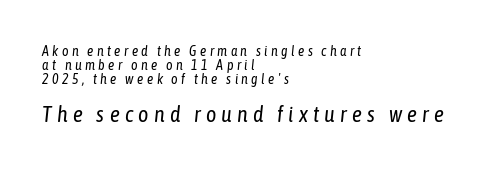
{"italic": "yes", "lean": "right", "slant_degrees": 6, "bold": "no", "underline": "no", "align": "left", "line_spacing": "tight", "line_spacing_ratio": 0.99, "letter_spacing": "wide", "letter_spacing_em": 0.24, "larger_block": "second", "size_ratio": 1.57, "glyph_px": 22}
